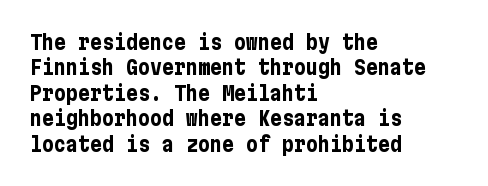
The image shows 20 px bold type, upright; set left-aligned, normal line spacing (1.27x), normal letter spacing, not underlined.
